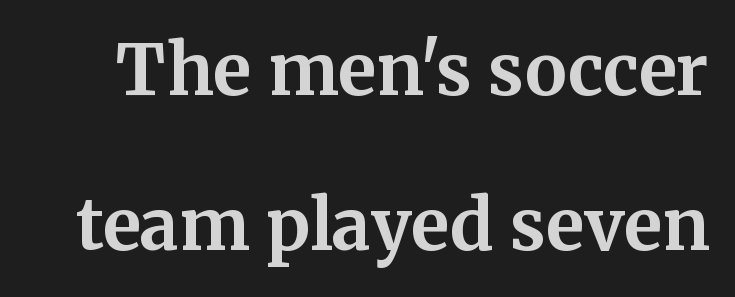
{"serif": "yes", "italic": "no", "bold": "yes", "weight": "bold", "width": "normal", "stroke_contrast": "medium", "x_height": "medium", "monospaced": "no", "underline": "no", "line_spacing": "loose", "line_spacing_ratio": 2.22, "letter_spacing": "normal", "letter_spacing_em": 0.0, "glyph_px": 70}
